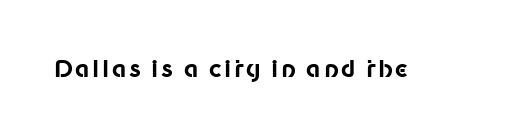
Q: Is the text bold? A: Yes.
Q: Is the text italic (slanted)? A: No, it is upright.
Q: Is the text underlined? A: No.
